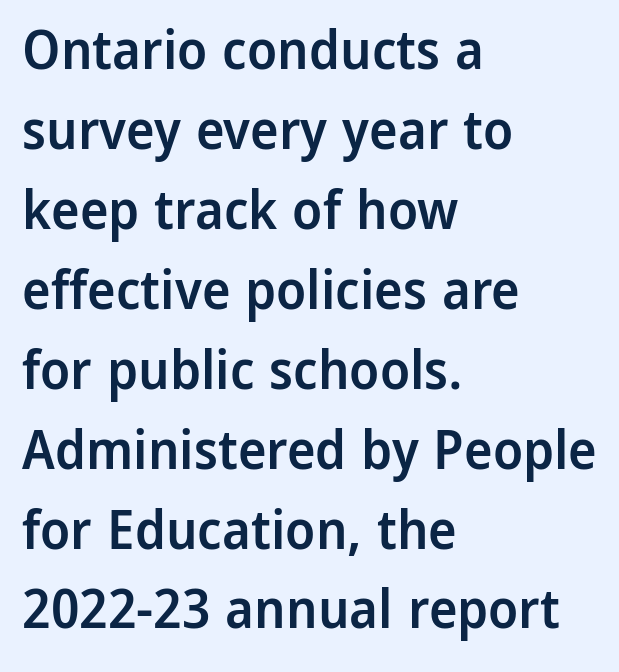
Compared with typical body copy, the letter spacing here is the same. These lines are rendered in a variable-pitch font. Each glyph is drawn with semibold strokes, heavier than normal yet not fully bold. Baseline-to-baseline distance is the conventional proportion of letter height.
